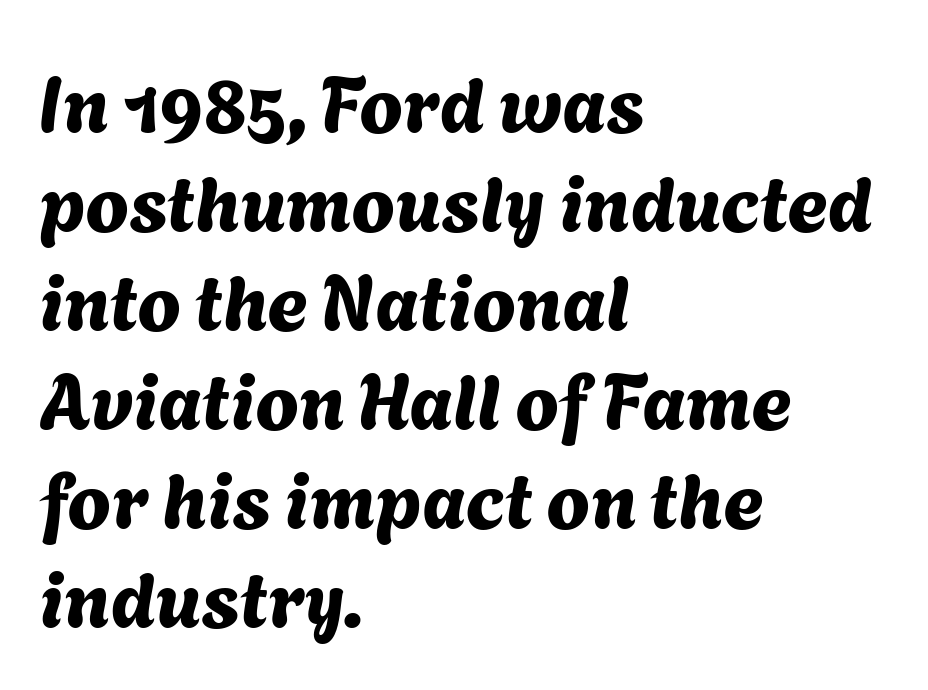
Q: Is the typeface a serif or a sans-serif typeface? A: Sans-serif.
Q: Is the text underlined? A: No.
Q: How is the paragraph aligned? A: Left-aligned.
Q: Is the spacing between letters normal or unusually wide? A: Normal.
Q: Is the spacing between lines tight, normal or loose? A: Normal.
Q: Width (condensed, normal, or wide)? A: Normal.
Q: Stroke contrast? A: Medium.
Q: x-height? A: Medium.
Q: Monospaced? A: No.
